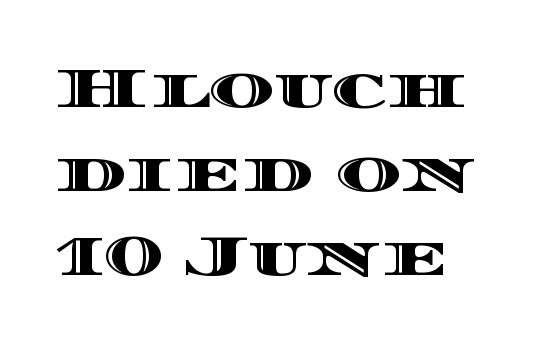
{"italic": "no", "width": "wide", "x_height": "large", "monospaced": "no", "underline": "no", "align": "left", "line_spacing": "normal", "line_spacing_ratio": 1.5, "letter_spacing": "normal", "letter_spacing_em": 0.0, "glyph_px": 56}
